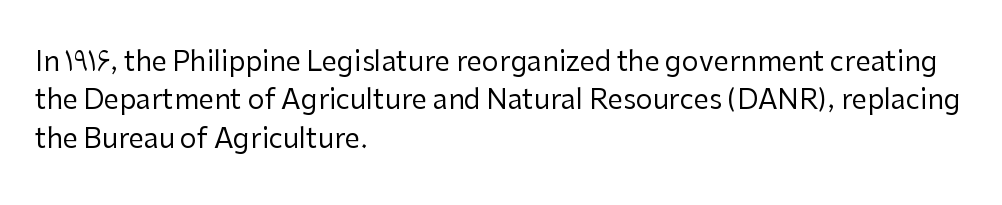
Q: Is the text bold? A: No.
Q: Is the text italic (slanted)? A: No, it is upright.
Q: Is the text underlined? A: No.
Q: How is the paragraph aligned? A: Left-aligned.
Q: Is the spacing between letters normal or unusually wide? A: Normal.
Q: Is the spacing between lines tight, normal or loose? A: Normal.
